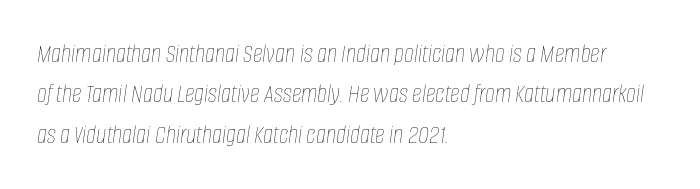
{"italic": "yes", "lean": "right", "slant_degrees": 8, "bold": "no", "underline": "no", "align": "left", "line_spacing": "normal", "line_spacing_ratio": 1.5, "letter_spacing": "normal", "letter_spacing_em": 0.0, "glyph_px": 27}
